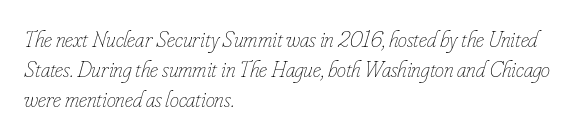
{"italic": "yes", "lean": "right", "slant_degrees": 16, "bold": "no", "underline": "no", "align": "left", "line_spacing": "normal", "line_spacing_ratio": 1.31, "letter_spacing": "normal", "letter_spacing_em": 0.0, "glyph_px": 23}
